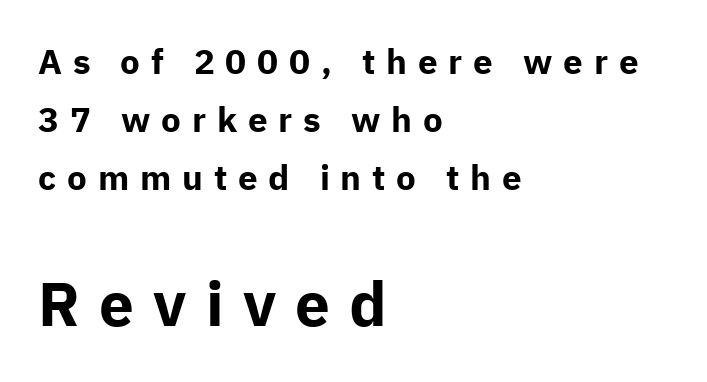
Words appear elongated and porous because spacing is wide. Typographically, this falls in the sans-serif category. Has an underline been added? It has not. The rendering enlarges the type as you move from the upper chunk to the lower. Style check: upright. The strokes are fattened all the way to bold.
